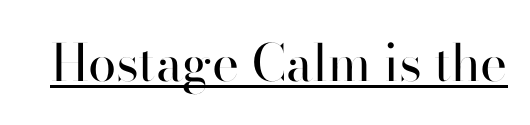
Q: Is the text bold? A: No.
Q: Is the text italic (slanted)? A: No, it is upright.
Q: Is the typeface a serif or a sans-serif typeface? A: Sans-serif.
Q: Is the text underlined? A: Yes.
Q: Is the spacing between letters normal or unusually wide? A: Normal.
Q: Width (condensed, normal, or wide)? A: Normal.
Q: Stroke contrast? A: High.
Q: x-height? A: Small.
Q: Monospaced? A: No.
